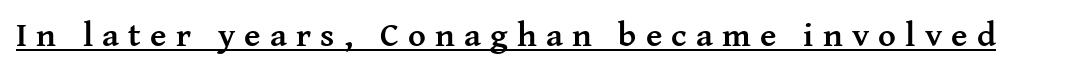
The image shows 34 px semibold serif type, upright; set unusually wide letter spacing (+0.27 em), underlined; medium stroke contrast and a medium x-height.
